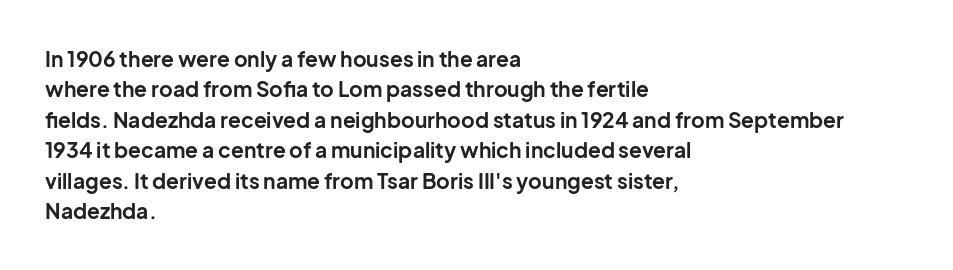
{"italic": "no", "bold": "yes", "underline": "no", "align": "left", "line_spacing": "normal", "line_spacing_ratio": 1.45, "letter_spacing": "normal", "letter_spacing_em": 0.0, "glyph_px": 21}
